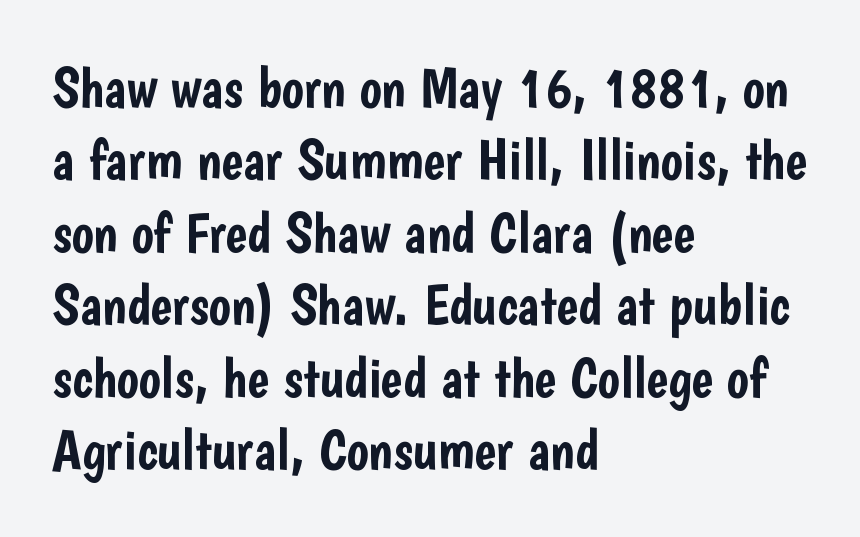
Q: Is the text italic (slanted)? A: No, it is upright.
Q: Is the typeface a serif or a sans-serif typeface? A: Sans-serif.
Q: Is the text underlined? A: No.
Q: How is the paragraph aligned? A: Left-aligned.
Q: Is the spacing between letters normal or unusually wide? A: Normal.
Q: Is the spacing between lines tight, normal or loose? A: Normal.
Q: Width (condensed, normal, or wide)? A: Condensed.
Q: Stroke contrast? A: Low.
Q: x-height? A: Medium.
Q: Monospaced? A: No.
